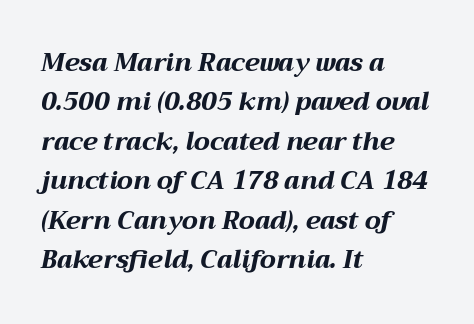
Q: Is the text bold? A: Yes.
Q: Is the text italic (slanted)? A: Yes, it leans right by about 12 degrees.
Q: Is the text underlined? A: No.
Q: How is the paragraph aligned? A: Left-aligned.
Q: Is the spacing between letters normal or unusually wide? A: Normal.
Q: Is the spacing between lines tight, normal or loose? A: Normal.
